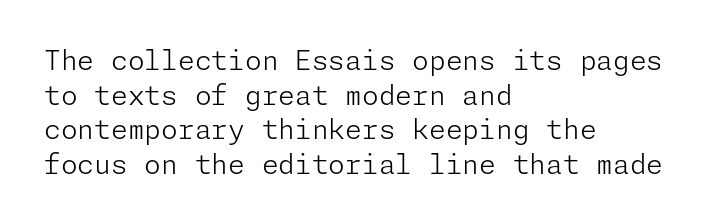
Q: Is the text bold? A: No.
Q: Is the text italic (slanted)? A: No, it is upright.
Q: Is the text underlined? A: No.
Q: How is the paragraph aligned? A: Left-aligned.
Q: Is the spacing between letters normal or unusually wide? A: Normal.
Q: Is the spacing between lines tight, normal or loose? A: Normal.
